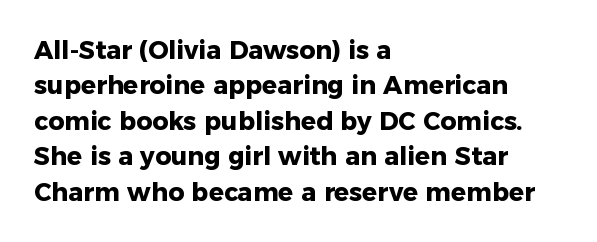
The image shows 25 px bold type, upright; set left-aligned, normal line spacing (1.42x), normal letter spacing, not underlined.
